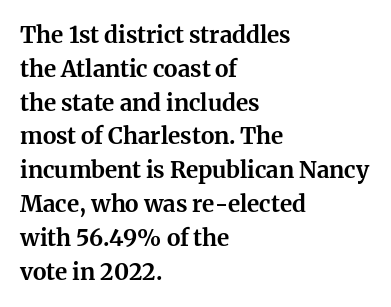
Bold? Absolutely — the strokes are thick and heavy. The setting favours the left margin, as ordinary paragraphs usually do. The font's upright variant was chosen for this text. A bare baseline throughout the passage. Vertical spacing — default.
